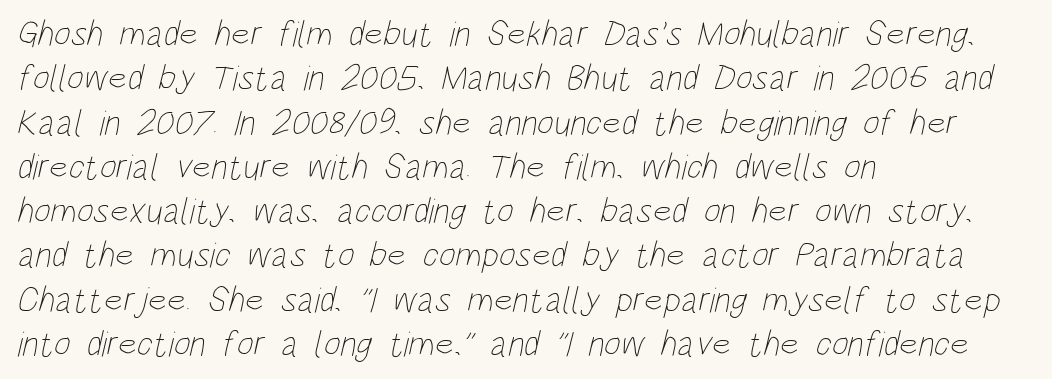
Q: Is the text bold? A: No.
Q: Is the text underlined? A: No.
Q: How is the paragraph aligned? A: Left-aligned.
Q: Is the spacing between letters normal or unusually wide? A: Normal.
Q: Width (condensed, normal, or wide)? A: Condensed.
Q: Stroke contrast? A: Low.
Q: x-height? A: Large.
Q: Monospaced? A: No.
